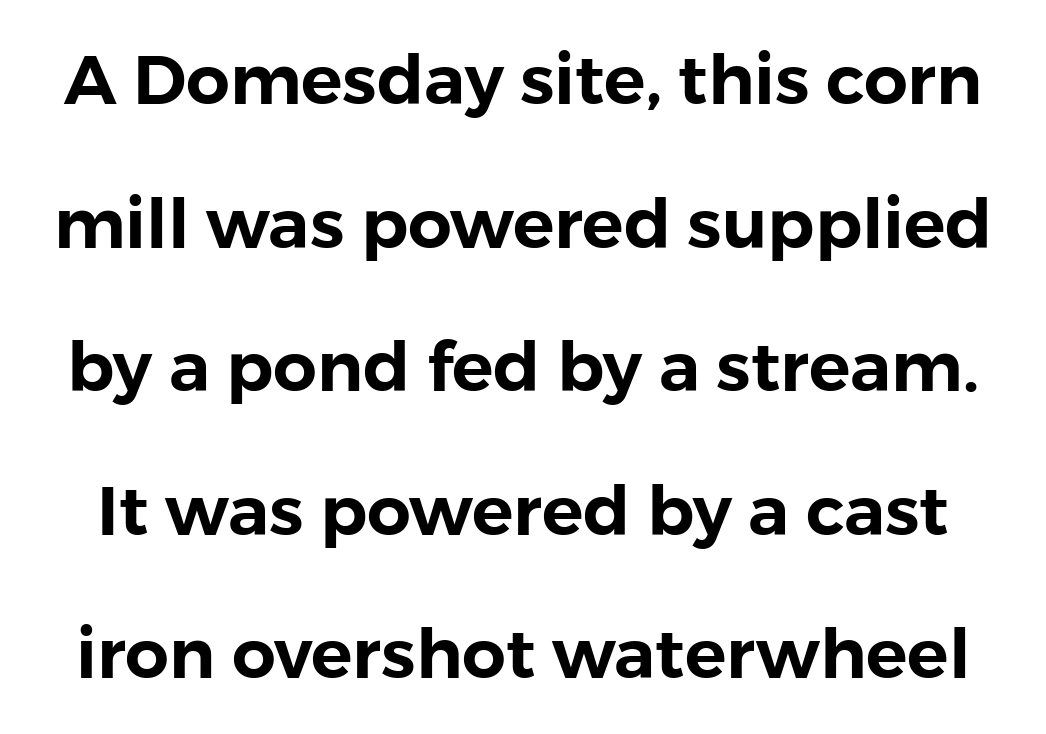
A bare baseline throughout the passage. The type sits square on the baseline with zero lean. The typeface chosen for these lines omits serifs. Looks like regular typesetting: each glyph gets only the width it needs. Notice the wide empty band between every row — that's loose leading.
